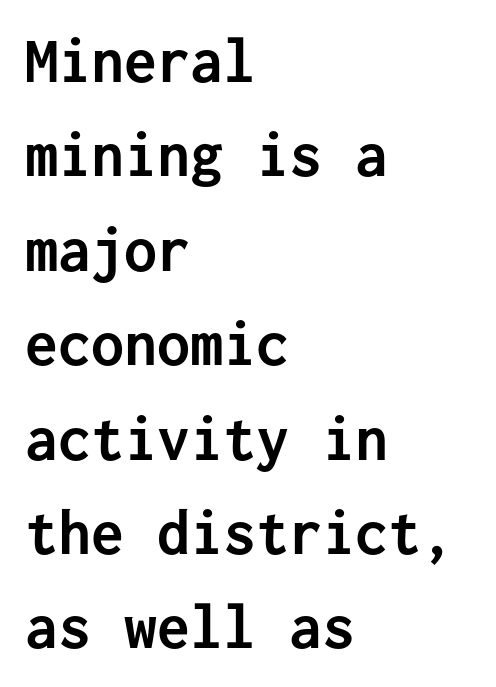
Q: Is the text bold? A: Yes.
Q: Is the text italic (slanted)? A: No, it is upright.
Q: Is the typeface a serif or a sans-serif typeface? A: Sans-serif.
Q: Is the text underlined? A: No.
Q: How is the paragraph aligned? A: Left-aligned.
Q: Is the spacing between letters normal or unusually wide? A: Normal.
Q: Is the spacing between lines tight, normal or loose? A: Normal.
Q: Width (condensed, normal, or wide)? A: Normal.
Q: Stroke contrast? A: Low.
Q: x-height? A: Medium.
Q: Monospaced? A: Yes.
